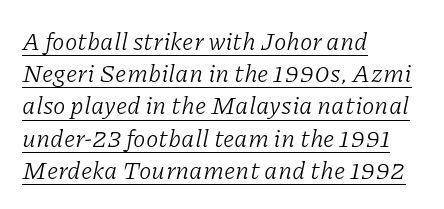
The image shows 25 px text type, italic (leaning right); set left-aligned, normal line spacing (1.29x), normal letter spacing, underlined.
